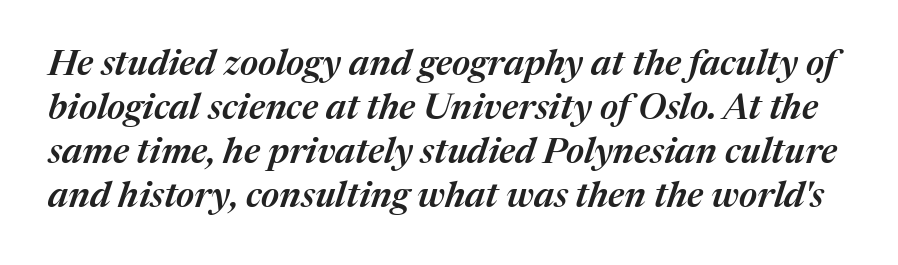
Q: Is the text bold? A: Semi-bold.
Q: Is the text italic (slanted)? A: Yes, it leans right by about 17 degrees.
Q: Is the text underlined? A: No.
Q: Is the spacing between letters normal or unusually wide? A: Normal.
Q: Width (condensed, normal, or wide)? A: Normal.
Q: Stroke contrast? A: Medium.
Q: x-height? A: Medium.
Q: Monospaced? A: No.
